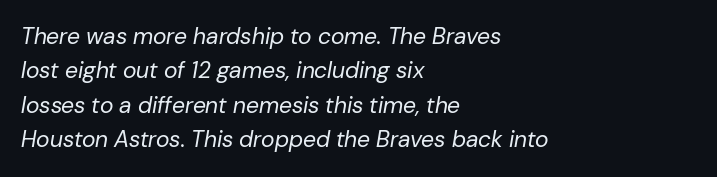
The rendering keeps characters at their native spacing. The block of text has a typical density, with ordinary space between rows. The face used here has a pronounced slope to its letters. The typesetting does not lean heavy: it is not bold. Each row of text sits above clean, open space. Line starts are locked; line ends wander.
